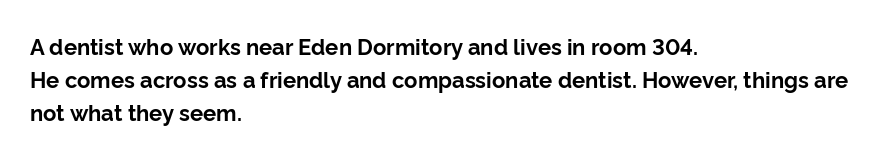
The image shows 22 px bold type, upright; set left-aligned, normal line spacing (1.49x), normal letter spacing, not underlined.
